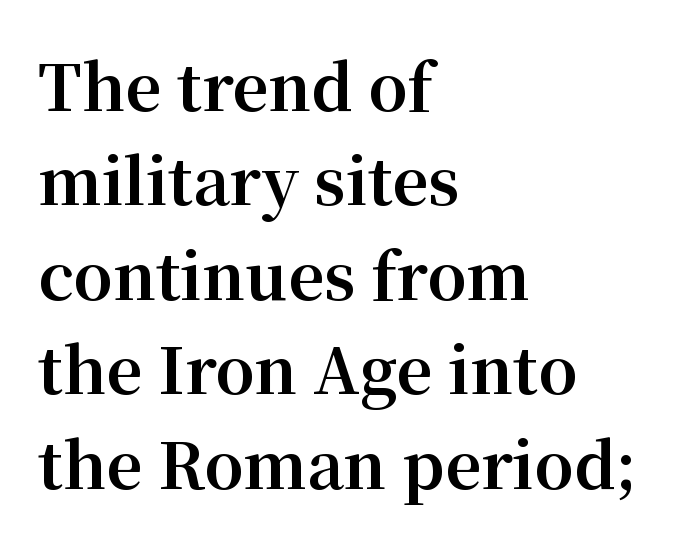
Casual observation: everything's shoved over to the left. Do the characters align in a grid? No, the font is proportional. This rendering features lettering with no underline. These words are printed bold, with thick strokes throughout.
